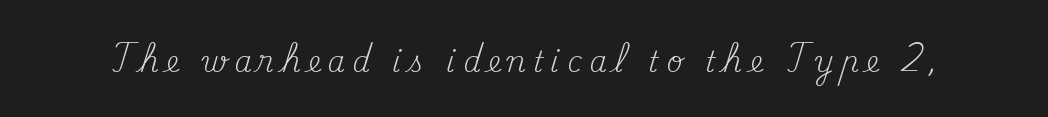
The image shows 28 px regular-weight serif type; set unusually wide letter spacing (+0.26 em), not underlined; medium stroke contrast and a small x-height.
